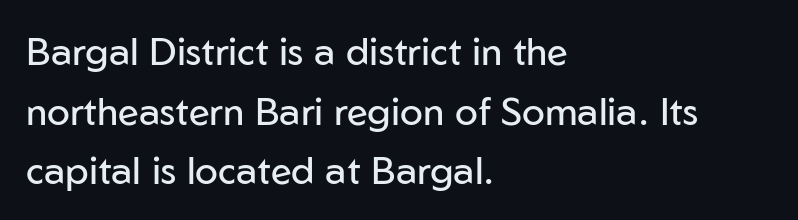
The image shows 38 px regular-weight sans-serif type, upright; set left-aligned, normal line spacing (1.57x), normal letter spacing, not underlined; low stroke contrast and a medium x-height.
